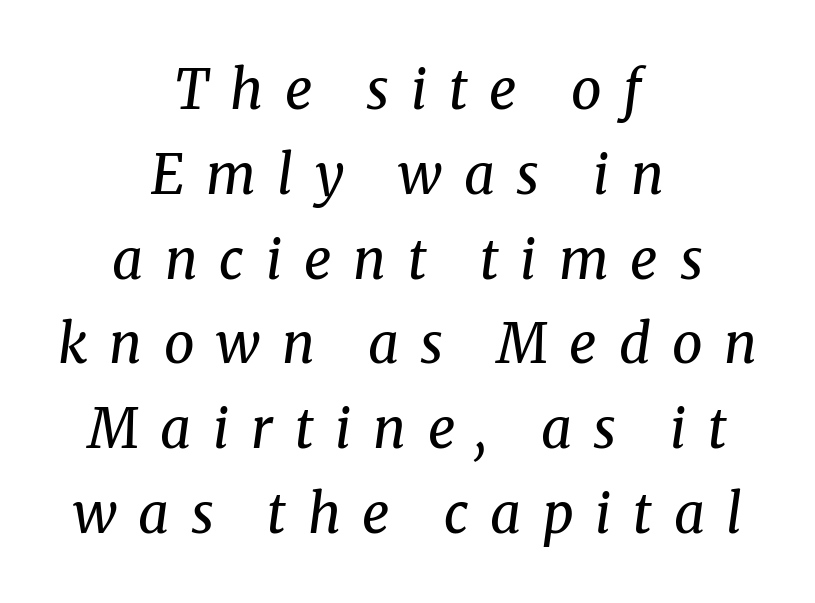
The image shows 54 px regular-weight serif type, italic (leaning right); set centered, normal line spacing (1.57x), unusually wide letter spacing (+0.4 em), not underlined; medium stroke contrast and a medium x-height.
